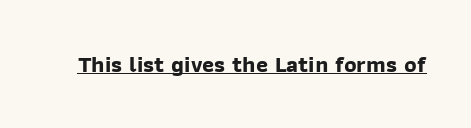
Q: Is the text bold? A: Yes.
Q: Is the text underlined? A: Yes.
Q: Is the spacing between letters normal or unusually wide? A: Normal.
